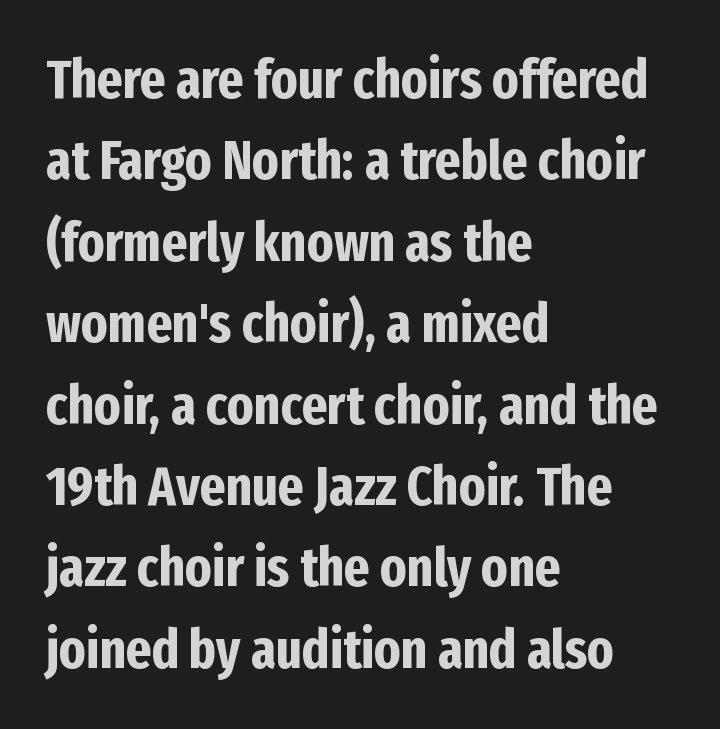
The image shows 55 px bold, condensed sans-serif type, upright; set left-aligned, normal line spacing (1.48x), normal letter spacing, not underlined; low stroke contrast and a medium x-height.
